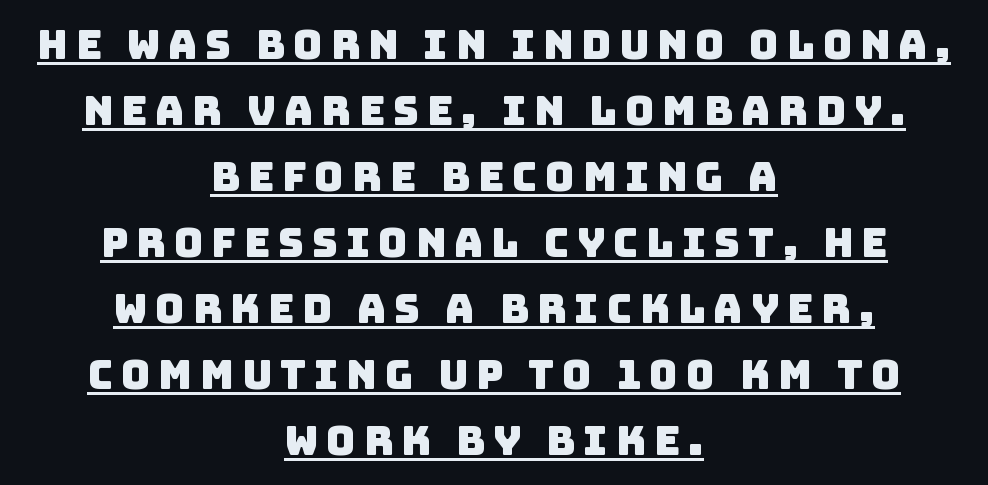
What kind of face is this? One without serifs — a sans. Do the characters align in a grid? No, the font is proportional. A centered setting, common on invitations and titles, is used for this passage. The rendering uses a moderate line-height, typical for paragraphs.
